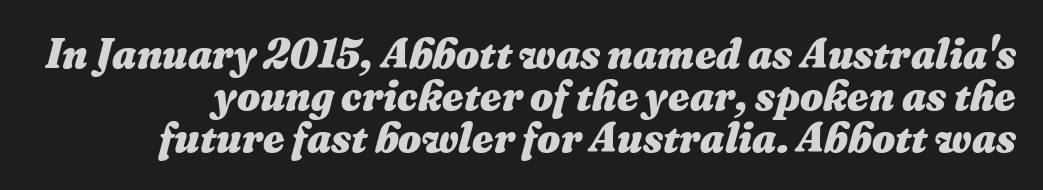
Q: Is the text bold? A: Yes.
Q: Is the text italic (slanted)? A: Yes, it leans right by about 16 degrees.
Q: Is the text underlined? A: No.
Q: Is the spacing between letters normal or unusually wide? A: Normal.
Q: Is the spacing between lines tight, normal or loose? A: Tight.
Q: Width (condensed, normal, or wide)? A: Normal.
Q: Stroke contrast? A: Medium.
Q: x-height? A: Medium.
Q: Monospaced? A: No.
